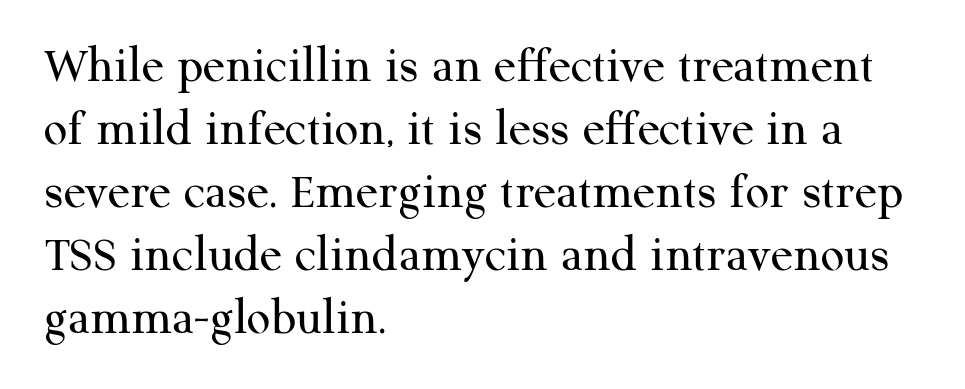
{"serif": "yes", "italic": "no", "bold": "no", "weight": "regular", "width": "normal", "stroke_contrast": "medium", "x_height": "medium", "monospaced": "no", "underline": "no", "align": "left", "line_spacing_ratio": 1.21, "letter_spacing": "normal", "letter_spacing_em": 0.0, "glyph_px": 52}
